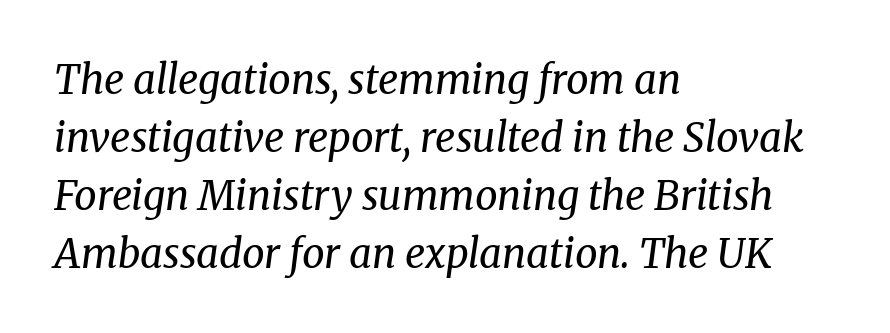
{"serif": "yes", "italic": "yes", "lean": "right", "slant_degrees": 8, "bold": "no", "weight": "regular", "width": "normal", "stroke_contrast": "medium", "x_height": "medium", "monospaced": "no", "underline": "no", "align": "left", "line_spacing": "normal", "line_spacing_ratio": 1.45, "letter_spacing": "normal", "letter_spacing_em": 0.0, "glyph_px": 40}
